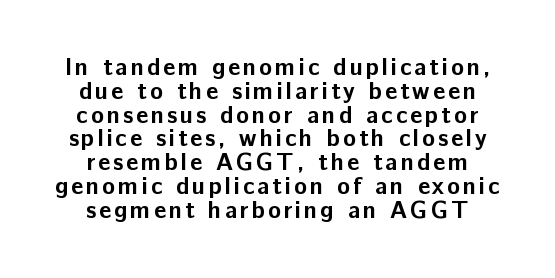
Q: Is the text bold? A: Yes.
Q: Is the text italic (slanted)? A: No, it is upright.
Q: Is the text underlined? A: No.
Q: Is the spacing between lines tight, normal or loose? A: Tight.
